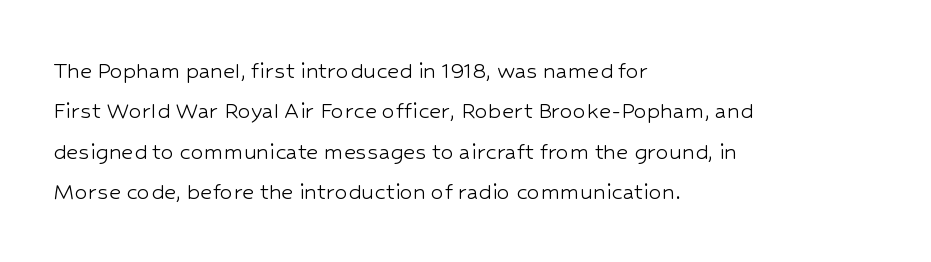
Check the space under the baseline: it is left empty. The type sits square on the baseline with zero lean. Line spacing here is normal. Casual observation: everything's shoved over to the left. Honestly, the letter spacing is just normal — you wouldn't notice it.
